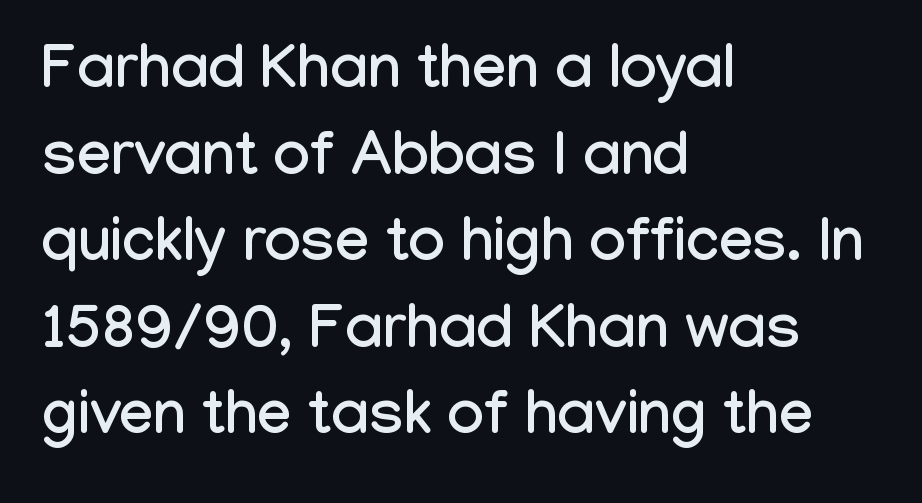
Q: Is the text italic (slanted)? A: No, it is upright.
Q: Is the typeface a serif or a sans-serif typeface? A: Sans-serif.
Q: Is the text underlined? A: No.
Q: How is the paragraph aligned? A: Left-aligned.
Q: Is the spacing between letters normal or unusually wide? A: Normal.
Q: Is the spacing between lines tight, normal or loose? A: Normal.
Q: Width (condensed, normal, or wide)? A: Condensed.
Q: Stroke contrast? A: Low.
Q: x-height? A: Medium.
Q: Monospaced? A: No.
